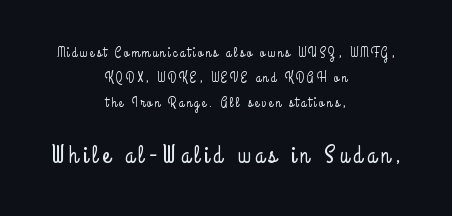
You get the small type first, then a jump to larger type. A bare baseline throughout the passage. Each line is balanced around a shared central axis.
